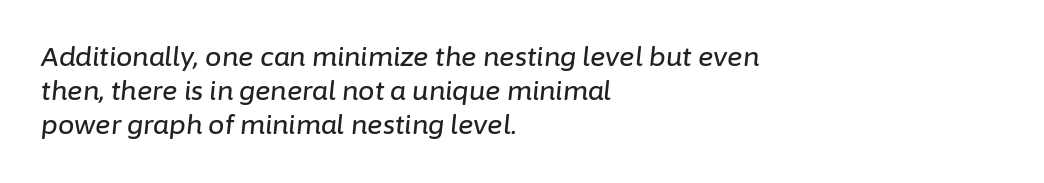
{"italic": "yes", "lean": "right", "slant_degrees": 6, "underline": "no", "align": "left", "line_spacing": "normal", "line_spacing_ratio": 1.31, "letter_spacing": "normal", "letter_spacing_em": 0.0, "glyph_px": 26}
